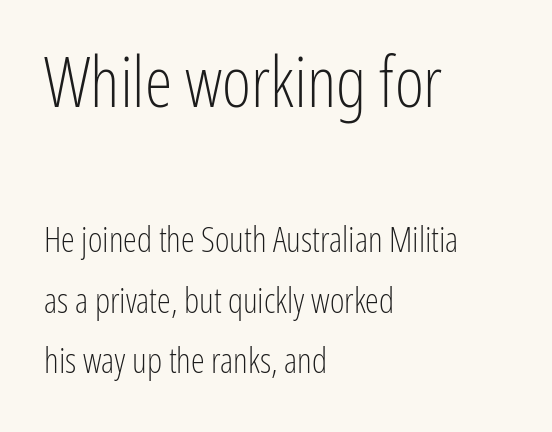
The image shows 70 px light, condensed sans-serif type, upright; set left-aligned, line spacing 1.72x, normal letter spacing, not underlined; the first (top) block is 2.0x larger; low stroke contrast and a medium x-height.
